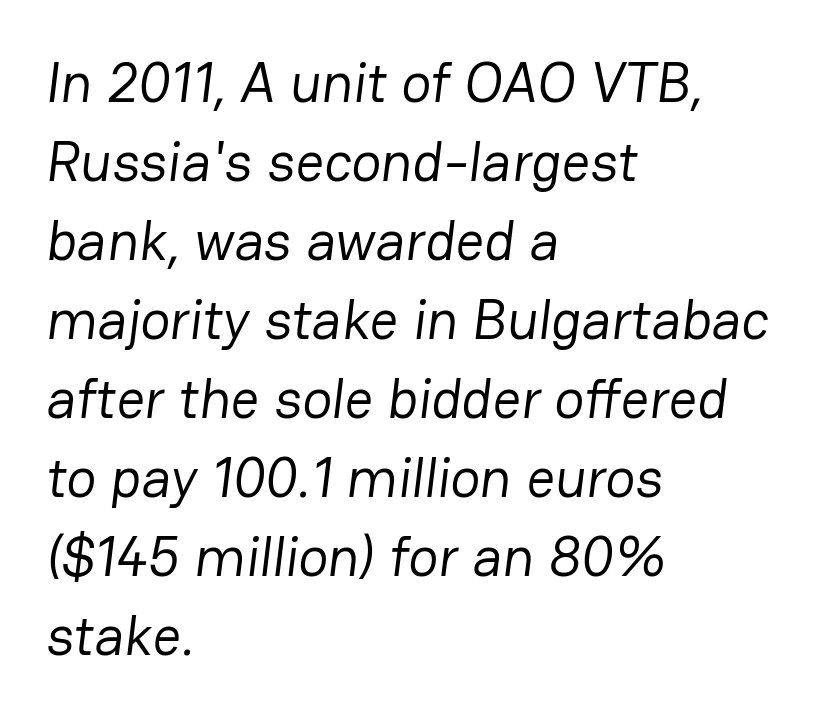
{"serif": "no", "bold": "no", "weight": "regular", "width": "normal", "stroke_contrast": "low", "x_height": "medium", "monospaced": "no", "underline": "no", "align": "left", "line_spacing": "normal", "line_spacing_ratio": 1.41, "letter_spacing": "normal", "letter_spacing_em": 0.0, "glyph_px": 56}
